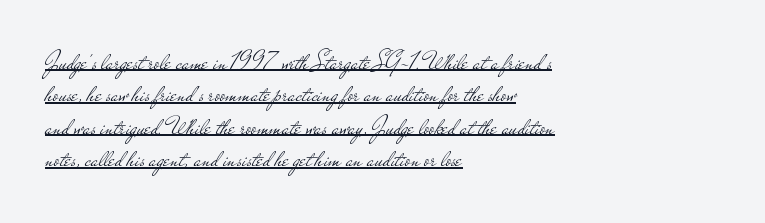
A student would call this left alignment; a typographer would say flush left, rag right. What's the leading like? Ordinary, nothing unusual. The font sits on the lighter half of the weight spectrum, regular included.
